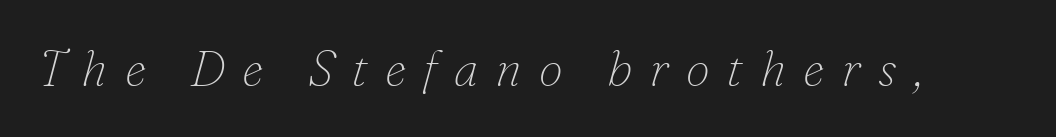
{"serif": "yes", "italic": "yes", "lean": "right", "slant_degrees": 16, "bold": "no", "weight": "thin", "width": "normal", "stroke_contrast": "low", "x_height": "small", "monospaced": "no", "underline": "no", "letter_spacing": "wide", "letter_spacing_em": 0.35, "glyph_px": 49}
